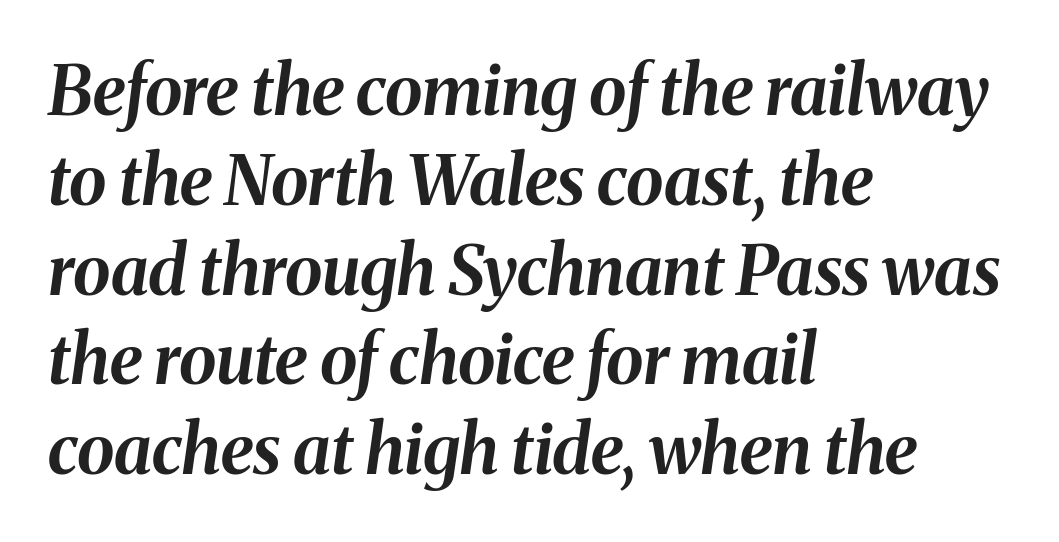
Q: Is the text bold? A: Yes.
Q: Is the text italic (slanted)? A: Yes, it leans right by about 8 degrees.
Q: Is the text underlined? A: No.
Q: How is the paragraph aligned? A: Left-aligned.
Q: Is the spacing between letters normal or unusually wide? A: Normal.
Q: Is the spacing between lines tight, normal or loose? A: Normal.
Q: Width (condensed, normal, or wide)? A: Normal.
Q: Stroke contrast? A: Medium.
Q: x-height? A: Medium.
Q: Monospaced? A: No.
